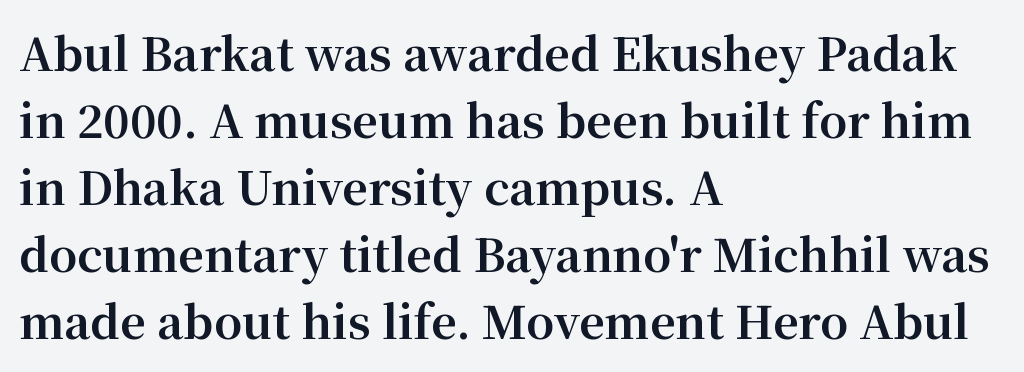
If you measured baseline to baseline, you'd find a middling distance. Font category for this specimen: serif. These lines are rendered in a variable-pitch font. A roman cut, with each character standing at attention. Every letter is thick-stroked: bold, no question.
